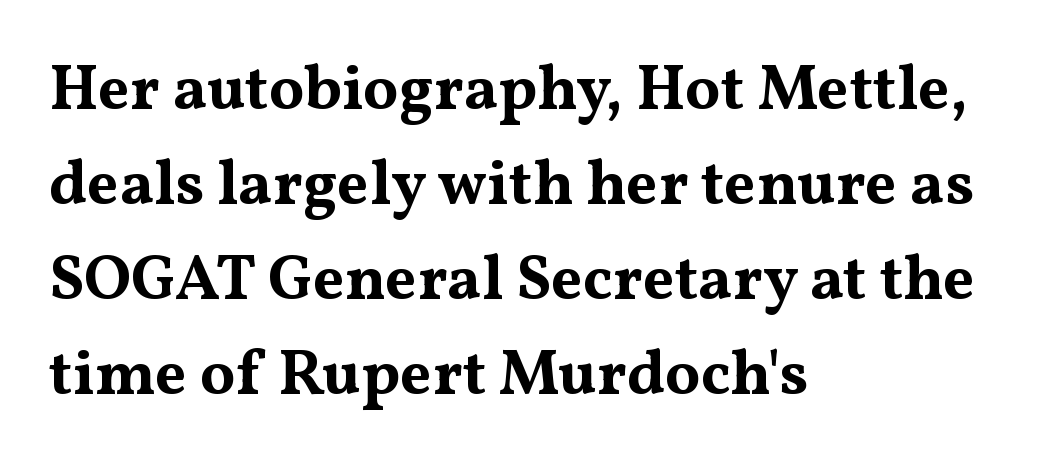
Character widths vary here, with narrow letters taking less room than wide ones. Strong, thick strokes mark this as bold type. Regarding leading, the lines here are spaced in the standard way. Standard letterfit; no display-style spreading of the glyphs. Clear beneath every line of the passage.
